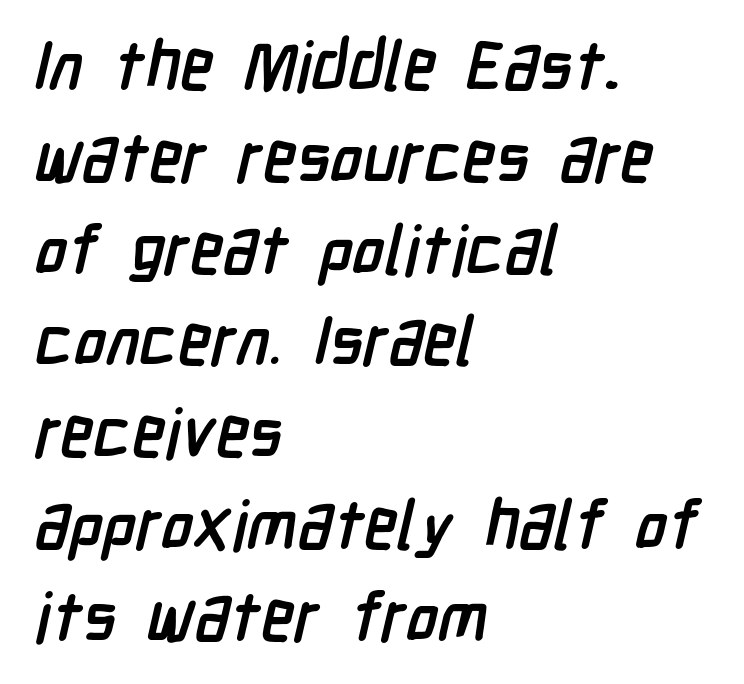
{"serif": "no", "bold": "yes", "weight": "semibold", "width": "condensed", "stroke_contrast": "low", "x_height": "medium", "monospaced": "no", "underline": "no", "align": "left", "line_spacing": "normal", "line_spacing_ratio": 1.35, "letter_spacing": "normal", "letter_spacing_em": 0.0, "glyph_px": 68}
